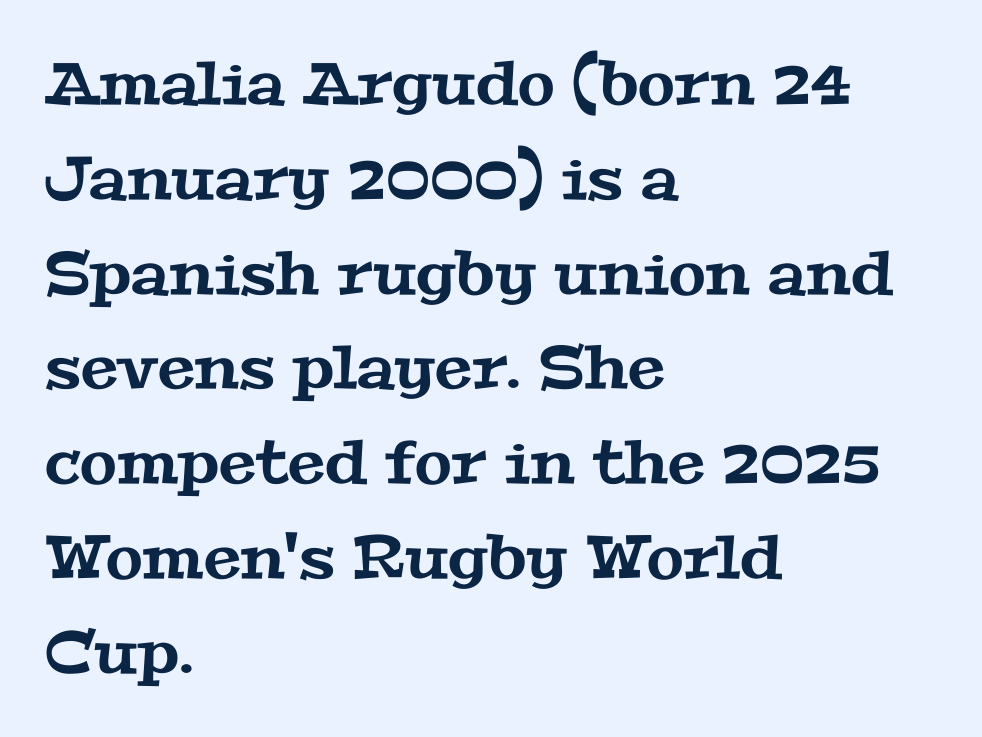
The paragraph shown leans on its left margin. Students, note that the glyphs here touch the page at normal intervals. Spacing verdict: proportional, widths tailored to each character. A clean baseline with only descenders dipping below it. Examine the stroke ends and you'll spot serifs. Regarding leading, the lines here are spaced in the standard way.
